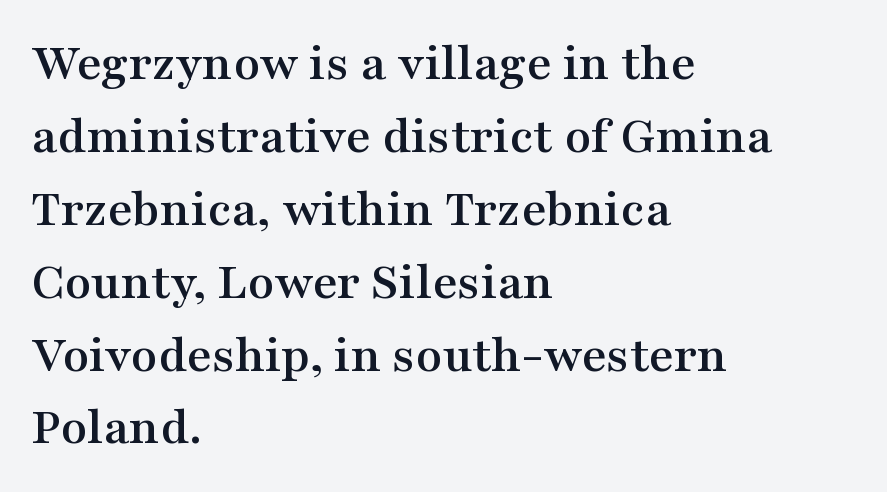
The image shows 54 px wide serif type, upright; set left-aligned, normal line spacing (1.35x), normal letter spacing, not underlined; medium stroke contrast and a medium x-height.
